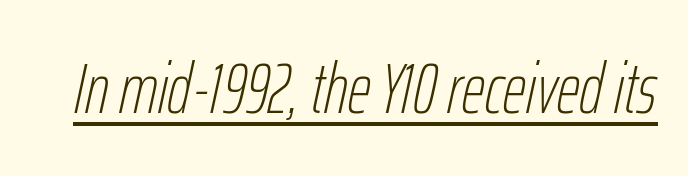
Here the designer chose a conventional face with non-uniform glyph widths. The face used here has a pronounced slope to its letters. Underline: present. Between one letter and the next there's only the usual sliver of space.
